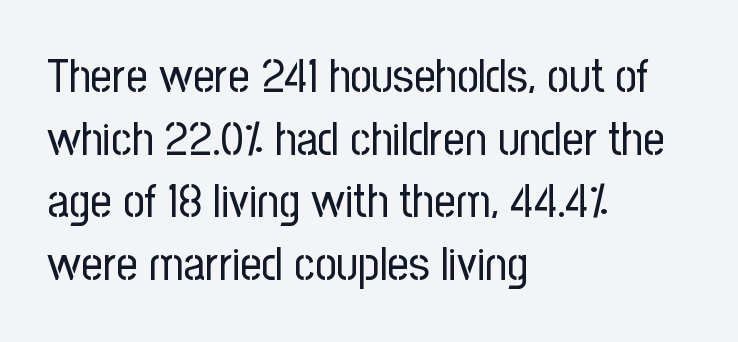
The image shows 47 px regular-weight, condensed sans-serif type, upright; set left-aligned, normal line spacing (1.33x), normal letter spacing, not underlined; low stroke contrast and a medium x-height.
